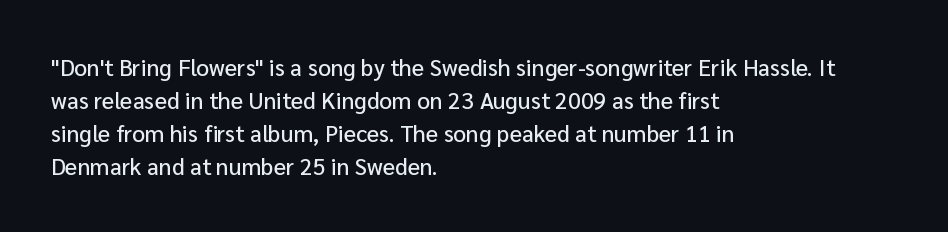
{"italic": "no", "underline": "no", "align": "left", "line_spacing": "normal", "line_spacing_ratio": 1.43, "letter_spacing": "normal", "letter_spacing_em": 0.0, "glyph_px": 23}
